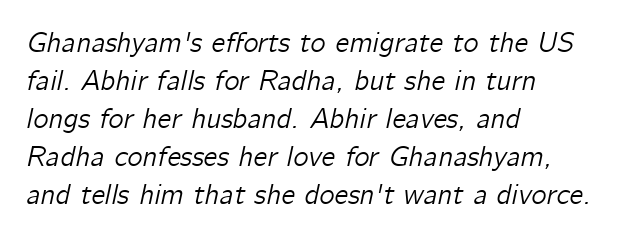
The image shows 29 px text type, italic (leaning right); set left-aligned, normal line spacing (1.31x), normal letter spacing, not underlined; low stroke contrast and a medium x-height.
